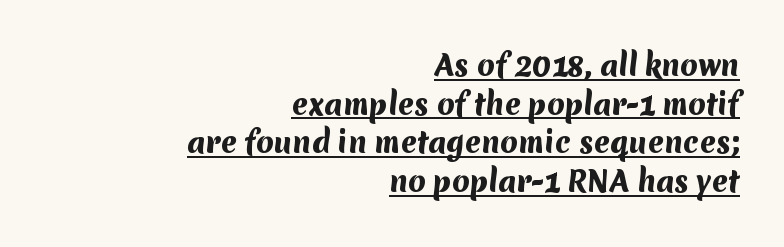
{"serif": "no", "bold": "yes", "weight": "heavy", "width": "normal", "stroke_contrast": "medium", "x_height": "medium", "monospaced": "no", "underline": "yes", "align": "right", "line_spacing": "normal", "line_spacing_ratio": 1.38, "letter_spacing": "normal", "letter_spacing_em": 0.0, "glyph_px": 28}
